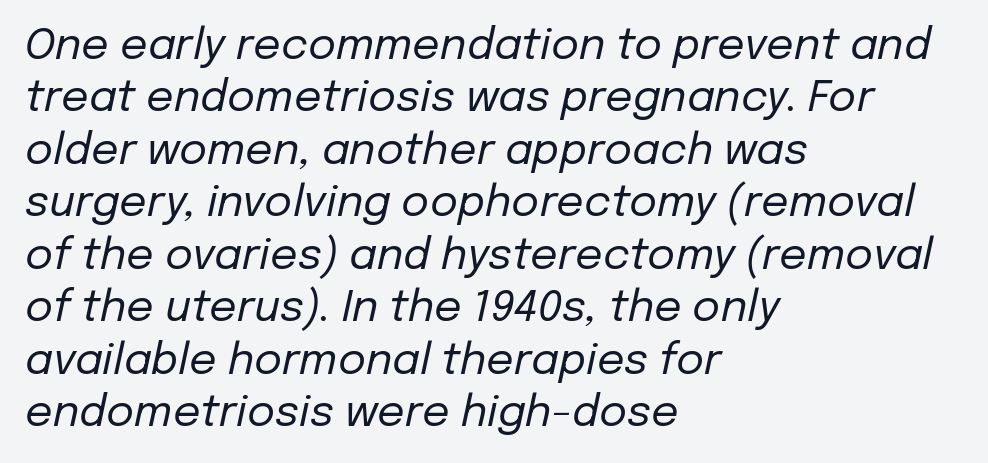
{"italic": "yes", "lean": "right", "slant_degrees": 12, "bold": "no", "weight": "regular", "width": "normal", "stroke_contrast": "low", "x_height": "medium", "monospaced": "no", "underline": "no", "align": "left", "line_spacing_ratio": 1.22, "letter_spacing": "normal", "letter_spacing_em": 0.0, "glyph_px": 43}
